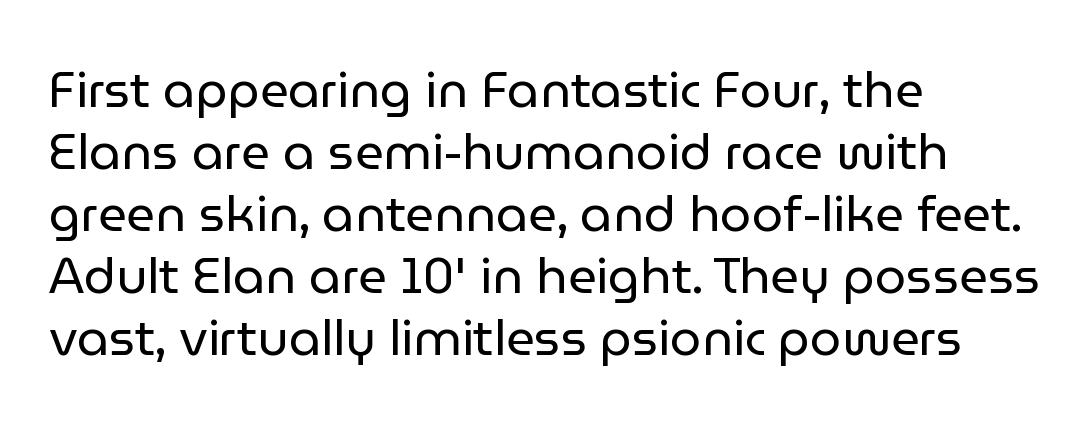
The image shows 50 px regular-weight sans-serif type, upright; set left-aligned, line spacing 1.24x, normal letter spacing, not underlined; low stroke contrast and a medium x-height.
